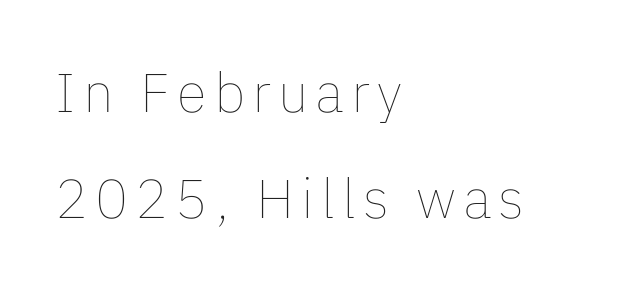
Q: Is the text bold? A: No.
Q: Is the text italic (slanted)? A: No, it is upright.
Q: Is the text underlined? A: No.
Q: How is the paragraph aligned? A: Left-aligned.
Q: Is the spacing between lines tight, normal or loose? A: Loose.
Q: Width (condensed, normal, or wide)? A: Normal.
Q: Stroke contrast? A: Low.
Q: x-height? A: Medium.
Q: Monospaced? A: No.
